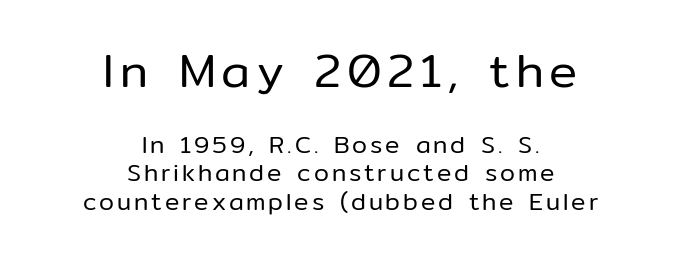
{"serif": "no", "italic": "no", "bold": "no", "weight": "regular", "width": "normal", "stroke_contrast": "low", "x_height": "medium", "monospaced": "no", "underline": "no", "align": "center", "line_spacing_ratio": 1.18, "larger_block": "first", "size_ratio": 1.96, "glyph_px": 47}
